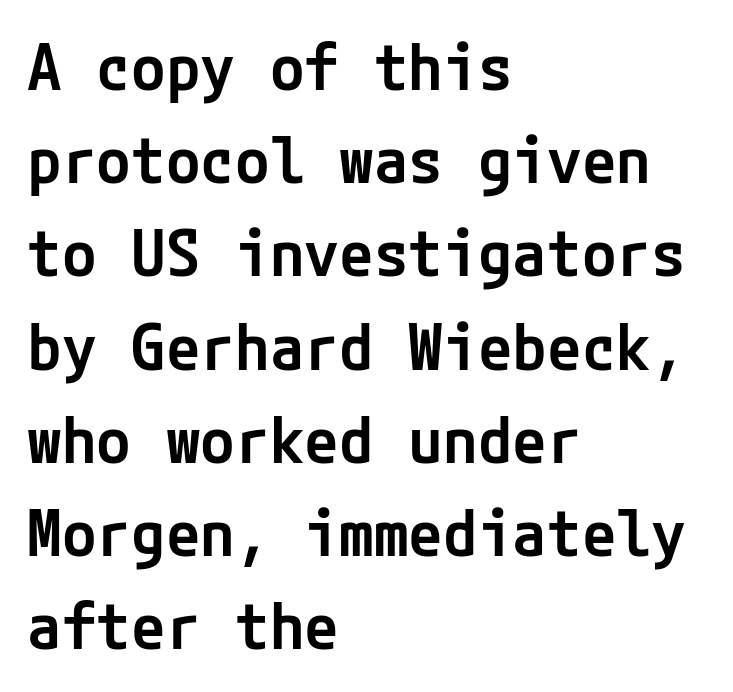
Each word holds together tightly as a unit, with standard inter-letter gaps. The font's upright variant was chosen for this text. Nothing sits at the stroke ends, so this counts as sans-serif. In terms of leading, this rendering sits right in the middle.
